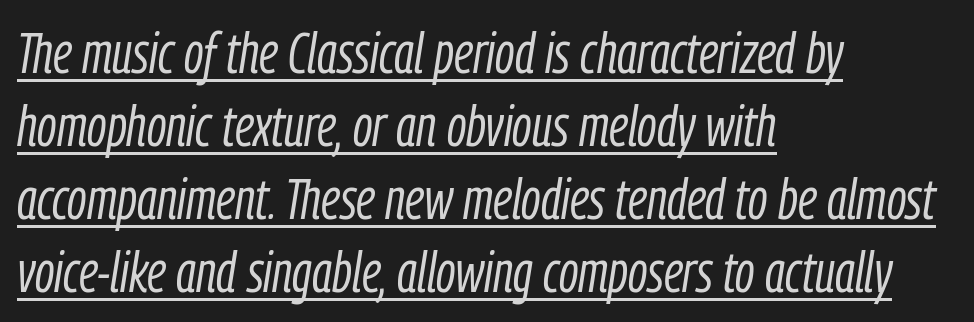
Q: Is the text bold? A: No.
Q: Is the text italic (slanted)? A: Yes, it leans right by about 9 degrees.
Q: Is the text underlined? A: Yes.
Q: How is the paragraph aligned? A: Left-aligned.
Q: Is the spacing between letters normal or unusually wide? A: Normal.
Q: Is the spacing between lines tight, normal or loose? A: Normal.
Q: Width (condensed, normal, or wide)? A: Condensed.
Q: Stroke contrast? A: Low.
Q: x-height? A: Medium.
Q: Monospaced? A: No.
